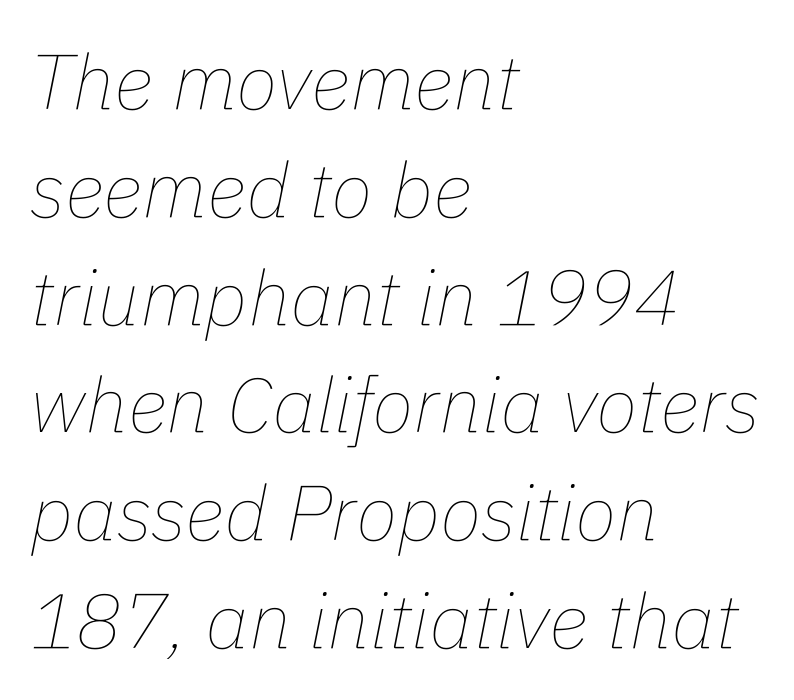
Q: Is the text bold? A: No.
Q: Is the text italic (slanted)? A: Yes, it leans right by about 11 degrees.
Q: Is the text underlined? A: No.
Q: How is the paragraph aligned? A: Left-aligned.
Q: Is the spacing between letters normal or unusually wide? A: Normal.
Q: Is the spacing between lines tight, normal or loose? A: Normal.
Q: Width (condensed, normal, or wide)? A: Normal.
Q: Stroke contrast? A: Low.
Q: x-height? A: Medium.
Q: Monospaced? A: No.
